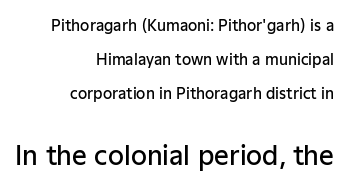
The image shows 26 px text type, upright; set right-aligned, loose line spacing (2.27x), normal letter spacing, not underlined; the second (bottom) block is 1.73x larger.
